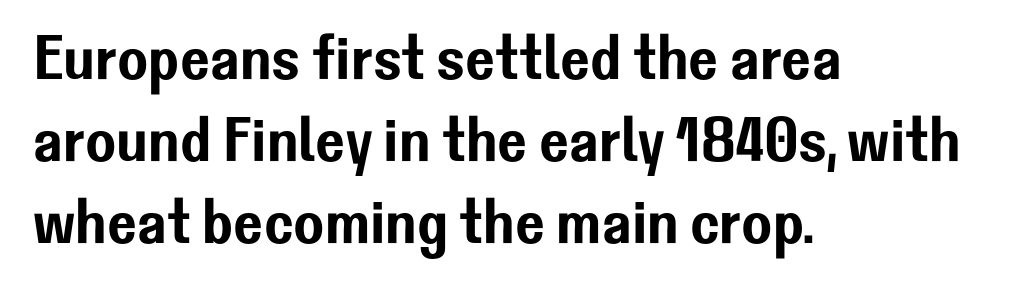
{"serif": "no", "italic": "no", "width": "normal", "stroke_contrast": "low", "x_height": "medium", "monospaced": "no", "underline": "no", "align": "left", "line_spacing": "normal", "line_spacing_ratio": 1.3, "letter_spacing": "normal", "letter_spacing_em": 0.0, "glyph_px": 63}
